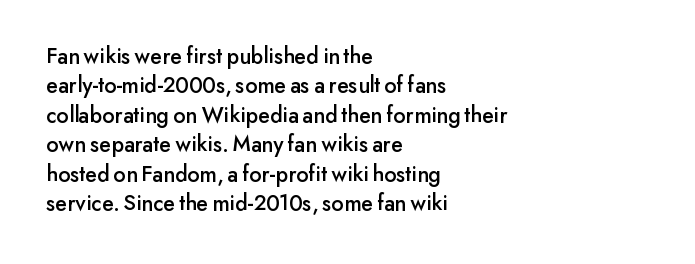
One-word summary of the alignment: left. Posture: vertical. The tracking reads as untouched default to a designer's eye. Each row of text sits above clean, open space. Does the leading feel generous? No, just average.
